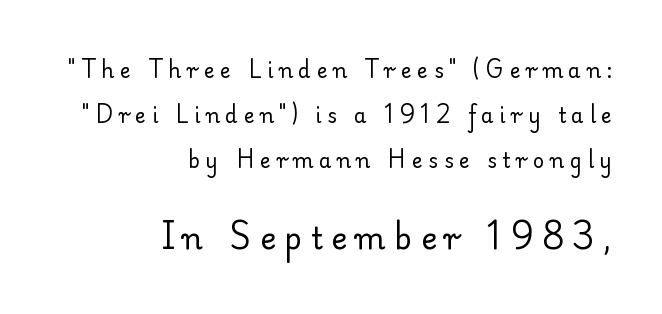
The image shows 30 px regular-weight serif type, upright; set right-aligned, loose line spacing (2.24x), unusually wide letter spacing (+0.29 em), not underlined; the second (bottom) block is 1.5x larger; low stroke contrast and a small x-height.
